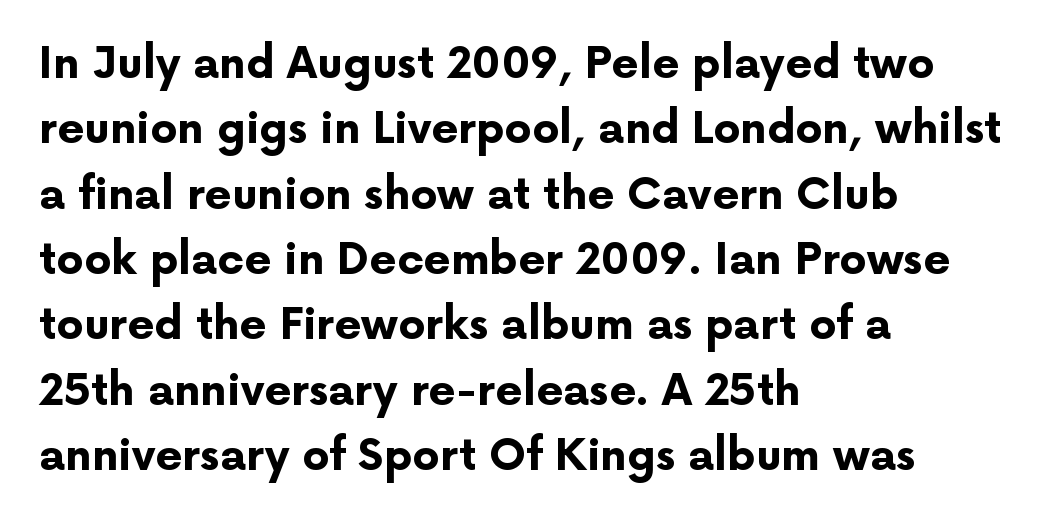
Q: Is the text bold? A: Yes.
Q: Is the text italic (slanted)? A: No, it is upright.
Q: Is the typeface a serif or a sans-serif typeface? A: Sans-serif.
Q: Is the text underlined? A: No.
Q: How is the paragraph aligned? A: Left-aligned.
Q: Is the spacing between letters normal or unusually wide? A: Normal.
Q: Is the spacing between lines tight, normal or loose? A: Normal.
Q: Width (condensed, normal, or wide)? A: Normal.
Q: Stroke contrast? A: Low.
Q: x-height? A: Medium.
Q: Monospaced? A: No.
